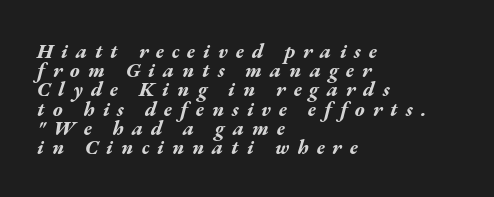
{"italic": "yes", "lean": "right", "slant_degrees": 17, "bold": "yes", "underline": "no", "align": "left", "line_spacing": "tight", "line_spacing_ratio": 0.96, "letter_spacing": "wide", "letter_spacing_em": 0.4, "glyph_px": 20}
